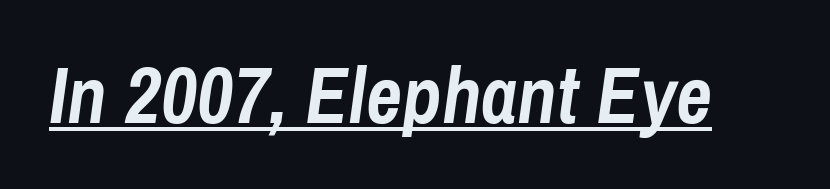
In terms of posture, this sample is oblique. Think of a printed novel: that variable character pitch is what you see here. A typesetter would call this zero additional tracking. A dark, heavy texture on the line: the type is bold. The passage shown is underscored from start to finish.
